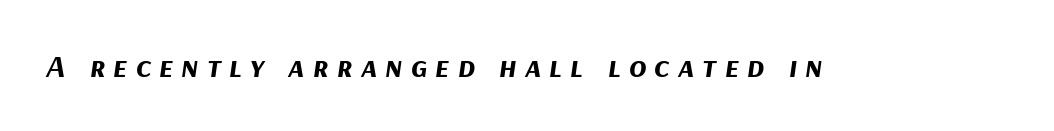
Q: Is the text bold? A: Yes.
Q: Is the text italic (slanted)? A: Yes, it leans right by about 9 degrees.
Q: Is the text underlined? A: No.
Q: Is the spacing between letters normal or unusually wide? A: Unusually wide.
Q: Width (condensed, normal, or wide)? A: Normal.
Q: Stroke contrast? A: Medium.
Q: x-height? A: Medium.
Q: Monospaced? A: No.
